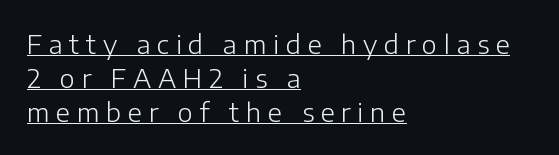
{"italic": "no", "bold": "no", "underline": "yes", "align": "left", "line_spacing": "normal", "line_spacing_ratio": 1.3, "letter_spacing": "wide", "letter_spacing_em": 0.25, "glyph_px": 26}
